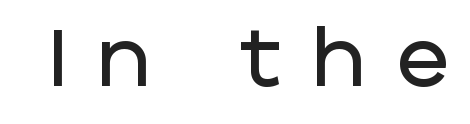
Q: Is the text italic (slanted)? A: No, it is upright.
Q: Is the typeface a serif or a sans-serif typeface? A: Sans-serif.
Q: Is the text underlined? A: No.
Q: Is the spacing between letters normal or unusually wide? A: Unusually wide.
Q: Width (condensed, normal, or wide)? A: Normal.
Q: Stroke contrast? A: Low.
Q: x-height? A: Large.
Q: Monospaced? A: No.
